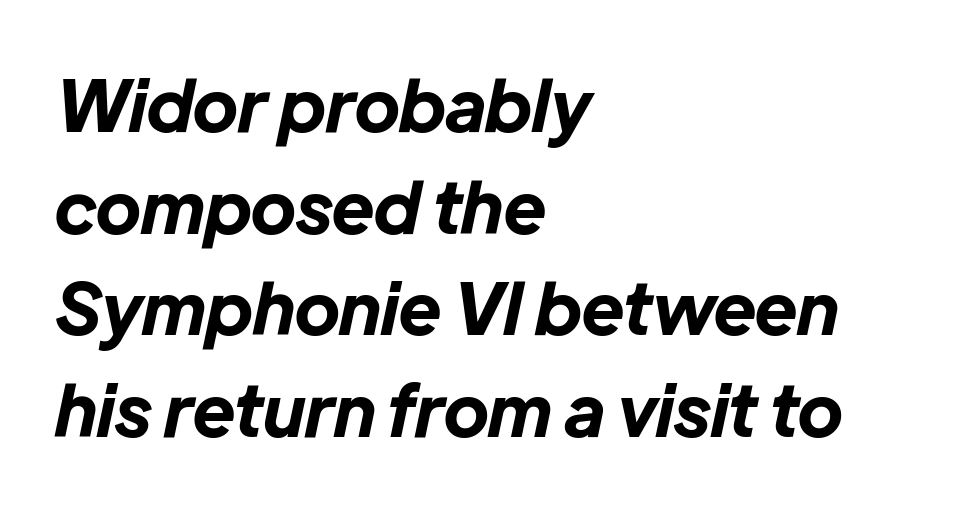
{"italic": "yes", "lean": "right", "slant_degrees": 12, "bold": "yes", "weight": "bold", "width": "normal", "stroke_contrast": "low", "x_height": "medium", "monospaced": "no", "underline": "no", "align": "left", "line_spacing": "normal", "line_spacing_ratio": 1.43, "letter_spacing": "normal", "letter_spacing_em": 0.0, "glyph_px": 71}
